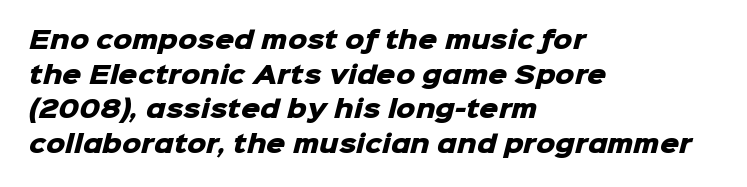
{"bold": "yes", "underline": "no", "align": "left", "line_spacing": "normal", "line_spacing_ratio": 1.44, "letter_spacing": "normal", "letter_spacing_em": 0.0, "glyph_px": 24}
